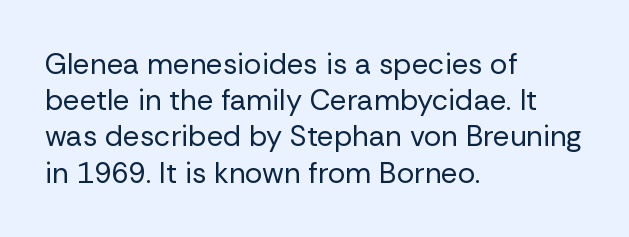
Q: Is the text bold? A: No.
Q: Is the text italic (slanted)? A: No, it is upright.
Q: Is the typeface a serif or a sans-serif typeface? A: Sans-serif.
Q: Is the text underlined? A: No.
Q: How is the paragraph aligned? A: Left-aligned.
Q: Is the spacing between letters normal or unusually wide? A: Normal.
Q: Is the spacing between lines tight, normal or loose? A: Normal.
Q: Width (condensed, normal, or wide)? A: Normal.
Q: Stroke contrast? A: Low.
Q: x-height? A: Medium.
Q: Monospaced? A: No.
